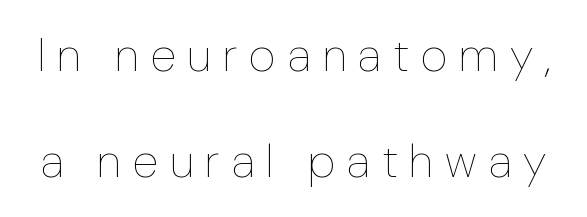
Q: Is the text bold? A: No.
Q: Is the text italic (slanted)? A: No, it is upright.
Q: Is the text underlined? A: No.
Q: Is the spacing between letters normal or unusually wide? A: Unusually wide.
Q: Is the spacing between lines tight, normal or loose? A: Loose.
Q: Width (condensed, normal, or wide)? A: Normal.
Q: Stroke contrast? A: Low.
Q: x-height? A: Medium.
Q: Monospaced? A: No.
